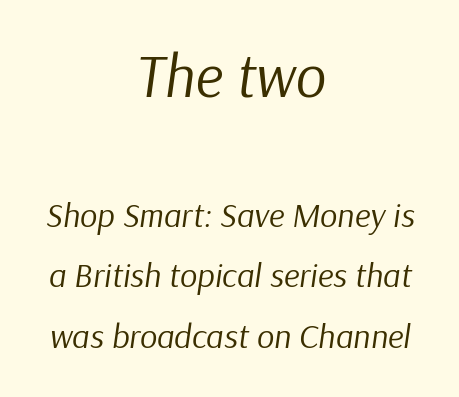
The image shows 60 px regular-weight type, italic (leaning right); set centered, line spacing 1.78x, normal letter spacing, not underlined; the first (top) block is 1.76x larger; low stroke contrast and a medium x-height.
